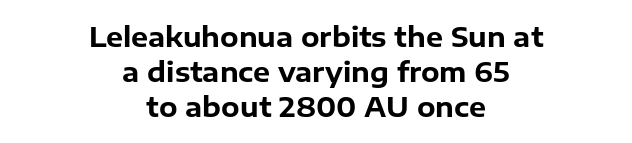
Q: Is the text bold? A: Yes.
Q: Is the text italic (slanted)? A: No, it is upright.
Q: Is the text underlined? A: No.
Q: How is the paragraph aligned? A: Centered.
Q: Is the spacing between letters normal or unusually wide? A: Normal.
Q: Is the spacing between lines tight, normal or loose? A: Normal.
